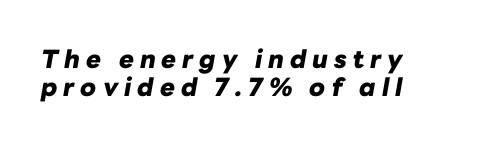
Q: Is the text bold? A: Yes.
Q: Is the text italic (slanted)? A: Yes, it leans right by about 10 degrees.
Q: Is the text underlined? A: No.
Q: Is the spacing between letters normal or unusually wide? A: Unusually wide.
Q: Is the spacing between lines tight, normal or loose? A: Tight.
